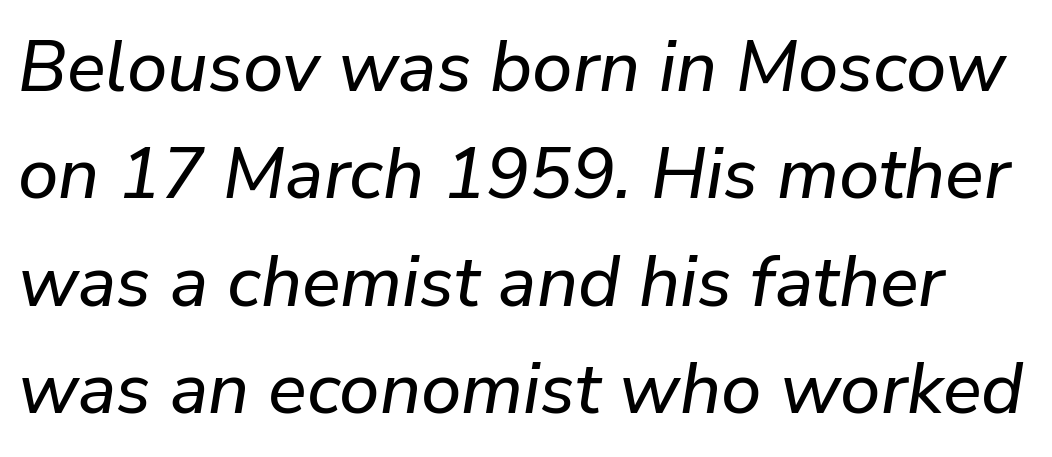
The image shows 72 px text type, italic (leaning right); set normal line spacing (1.49x), normal letter spacing, not underlined; low stroke contrast and a medium x-height.
